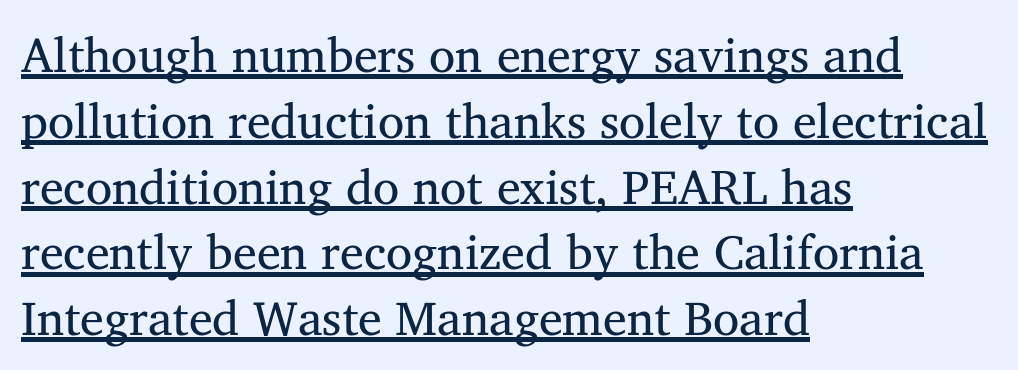
Q: Is the text bold? A: No.
Q: Is the text italic (slanted)? A: No, it is upright.
Q: Is the typeface a serif or a sans-serif typeface? A: Serif.
Q: Is the text underlined? A: Yes.
Q: How is the paragraph aligned? A: Left-aligned.
Q: Is the spacing between letters normal or unusually wide? A: Normal.
Q: Is the spacing between lines tight, normal or loose? A: Normal.
Q: Width (condensed, normal, or wide)? A: Normal.
Q: Stroke contrast? A: Medium.
Q: x-height? A: Medium.
Q: Monospaced? A: No.
